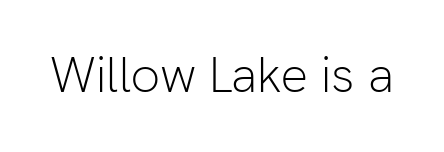
Q: Is the text bold? A: No.
Q: Is the text italic (slanted)? A: No, it is upright.
Q: Is the typeface a serif or a sans-serif typeface? A: Sans-serif.
Q: Is the text underlined? A: No.
Q: Is the spacing between letters normal or unusually wide? A: Normal.
Q: Width (condensed, normal, or wide)? A: Normal.
Q: Stroke contrast? A: Low.
Q: x-height? A: Medium.
Q: Monospaced? A: No.
